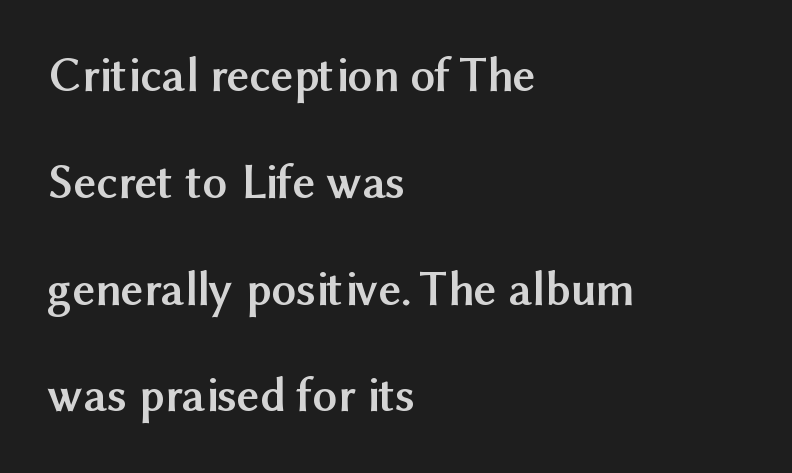
Does the type have serifs? No, each stem ends abruptly. The rendering uses natural spacing where letterforms have individual widths. One-word summary of the alignment: left. The font's upright variant was chosen for this text. On the weight axis this lands at bold, roughly 700.
